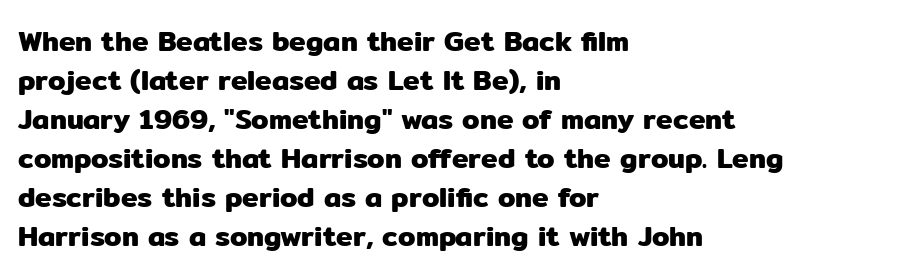
{"serif": "no", "italic": "no", "width": "normal", "stroke_contrast": "low", "x_height": "medium", "monospaced": "no", "underline": "no", "align": "left", "line_spacing": "normal", "line_spacing_ratio": 1.39, "letter_spacing": "normal", "letter_spacing_em": 0.0, "glyph_px": 28}
